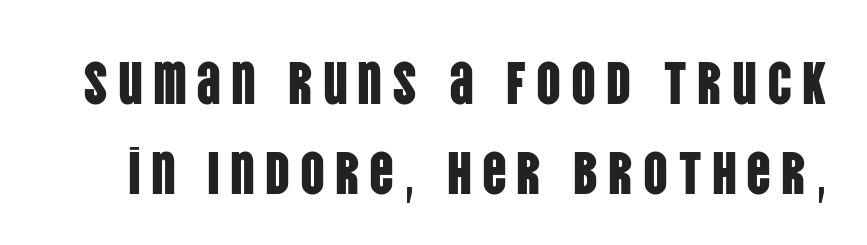
A typesetter would call this leading conventional body-copy spacing. Each letter's strokes conclude bluntly, with no projecting serifs. Unmarked baselines from the first word to the last. Think of a printed novel: that variable character pitch is what you see here. The lettering holds an erect, upright posture throughout.
